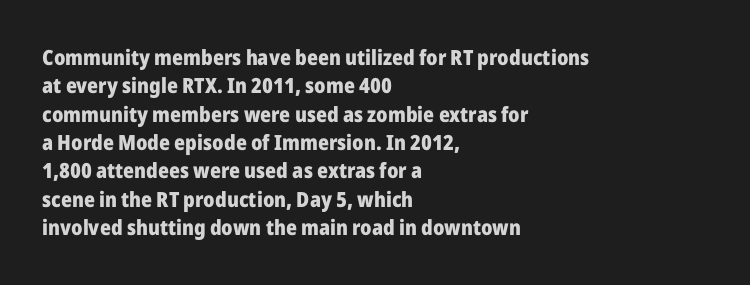
The lines in this sample share a left origin and differ only in where they stop. The block of text has a typical density, with ordinary space between rows. Posture: upright roman. The characters look thick and weighty, a clear bold. Letters rest on an invisible, unmarked baseline. There is no visible air inserted between adjacent glyphs.
